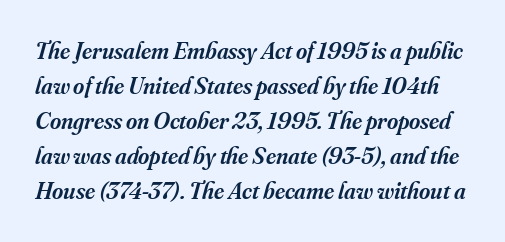
{"italic": "yes", "lean": "right", "slant_degrees": 16, "bold": "semi", "underline": "no", "line_spacing": "normal", "line_spacing_ratio": 1.46, "letter_spacing": "normal", "letter_spacing_em": 0.0, "glyph_px": 24}
